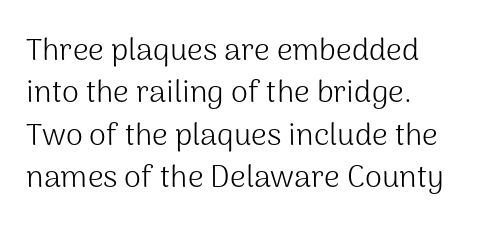
{"serif": "no", "italic": "no", "bold": "no", "weight": "light", "width": "normal", "stroke_contrast": "medium", "x_height": "medium", "monospaced": "no", "underline": "no", "align": "left", "line_spacing": "normal", "line_spacing_ratio": 1.37, "letter_spacing": "normal", "letter_spacing_em": 0.0, "glyph_px": 31}
